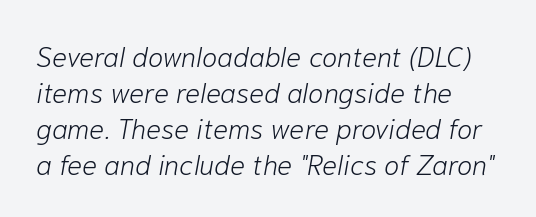
Q: Is the text bold? A: No.
Q: Is the text italic (slanted)? A: Yes, it leans right by about 10 degrees.
Q: Is the text underlined? A: No.
Q: How is the paragraph aligned? A: Left-aligned.
Q: Is the spacing between letters normal or unusually wide? A: Normal.
Q: Is the spacing between lines tight, normal or loose? A: Normal.
Q: Width (condensed, normal, or wide)? A: Normal.
Q: Stroke contrast? A: Low.
Q: x-height? A: Medium.
Q: Monospaced? A: No.
